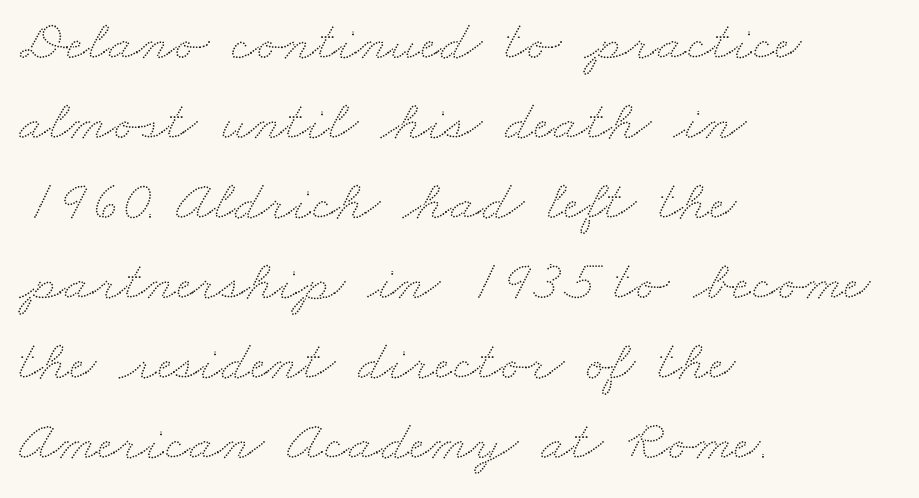
Looks like regular typesetting: each glyph gets only the width it needs. Nobody drew a line under any word here. Does the leading feel generous? No, just average. Leftover space on each line is placed entirely after the last word. Letter spacing: default.
